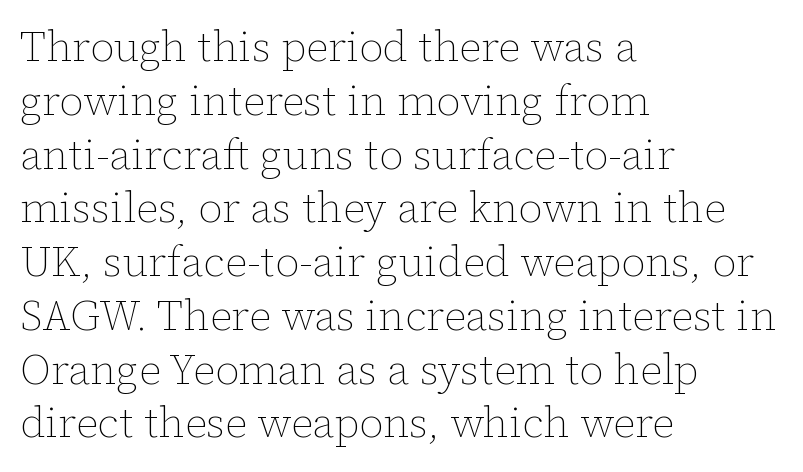
Q: Is the text bold? A: No.
Q: Is the text italic (slanted)? A: No, it is upright.
Q: Is the text underlined? A: No.
Q: How is the paragraph aligned? A: Left-aligned.
Q: Is the spacing between letters normal or unusually wide? A: Normal.
Q: Is the spacing between lines tight, normal or loose? A: Normal.
Q: Width (condensed, normal, or wide)? A: Normal.
Q: Stroke contrast? A: Low.
Q: x-height? A: Medium.
Q: Monospaced? A: No.
